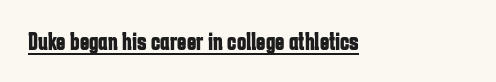
The face used here appears with an underline applied. Nope, not italic — everything's standing straight. This is heavy type, rendered in bold. Nobody touched the tracking dial on this one.
